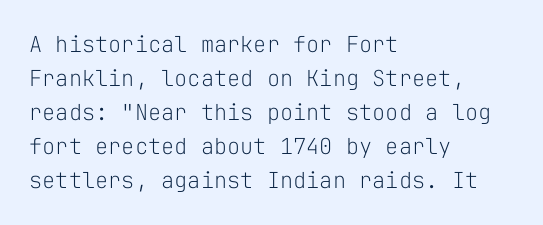
Q: Is the text bold? A: No.
Q: Is the text italic (slanted)? A: No, it is upright.
Q: Is the text underlined? A: No.
Q: How is the paragraph aligned? A: Left-aligned.
Q: Is the spacing between letters normal or unusually wide? A: Normal.
Q: Is the spacing between lines tight, normal or loose? A: Normal.
